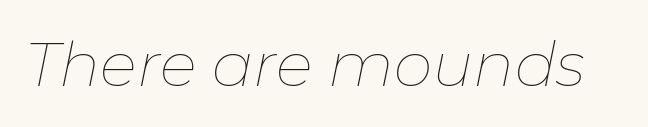
The image shows 62 px thin type, italic (leaning right); set normal letter spacing, not underlined; low stroke contrast and a medium x-height.
